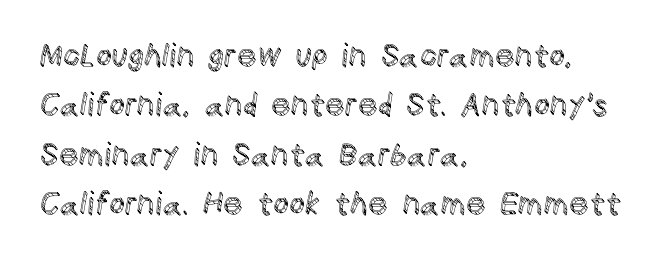
The image shows 31 px text type; set left-aligned, normal line spacing (1.59x), normal letter spacing, not underlined; a large x-height.
